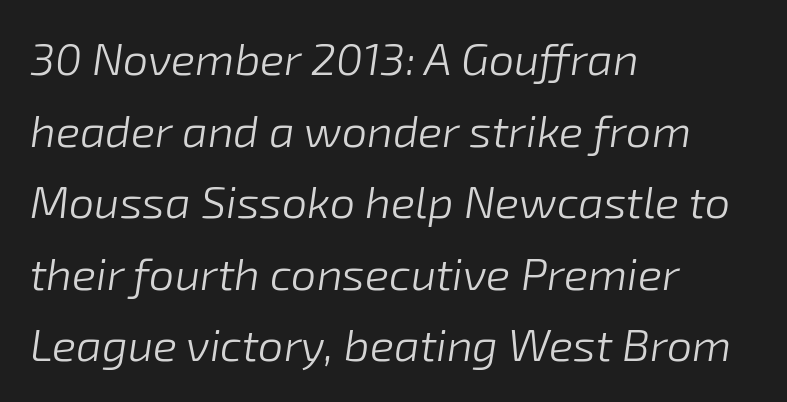
The image shows 45 px light type, italic (leaning right); set left-aligned, normal line spacing (1.59x), normal letter spacing, not underlined; low stroke contrast and a medium x-height.
